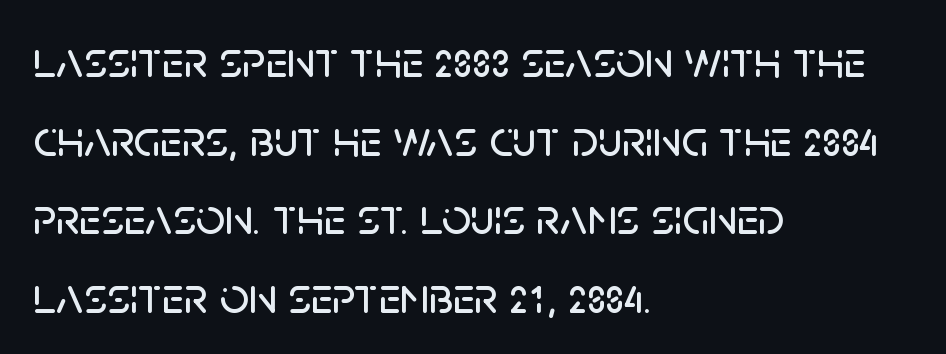
The image shows 51 px sans-serif type, upright; set left-aligned, normal line spacing (1.54x), normal letter spacing, not underlined; low stroke contrast and a large x-height.
